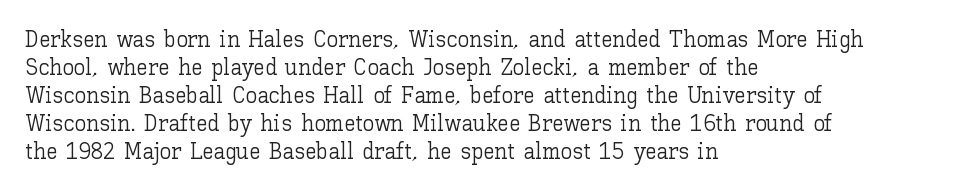
Q: Is the text bold? A: No.
Q: Is the text italic (slanted)? A: No, it is upright.
Q: Is the text underlined? A: No.
Q: How is the paragraph aligned? A: Left-aligned.
Q: Is the spacing between letters normal or unusually wide? A: Normal.
